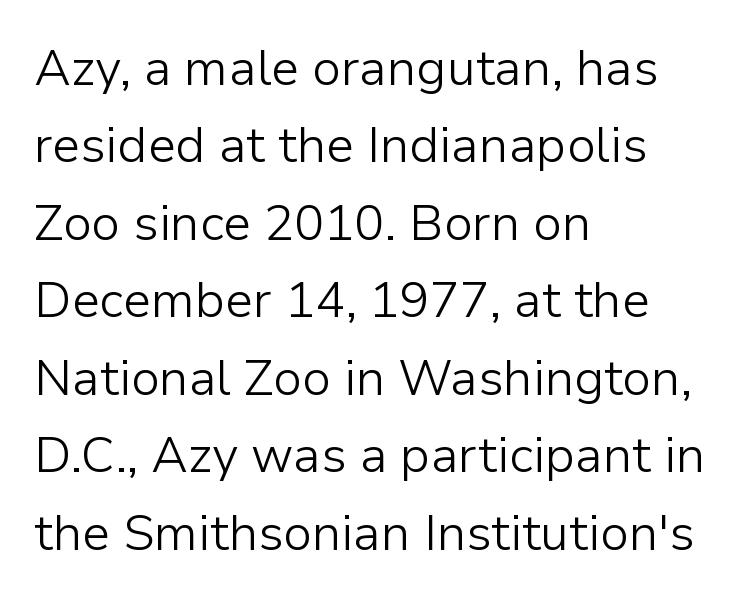
Which margin do the lines hug? The left one — the right edge is uneven. The passage shown has conventional tracking throughout. These lines are composed in type without serifs. Each stroke keeps to a modest, everyday thickness or less.
